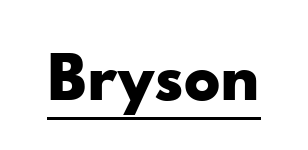
Q: Is the text bold? A: Yes.
Q: Is the text italic (slanted)? A: No, it is upright.
Q: Is the typeface a serif or a sans-serif typeface? A: Sans-serif.
Q: Is the text underlined? A: Yes.
Q: Is the spacing between letters normal or unusually wide? A: Normal.
Q: Width (condensed, normal, or wide)? A: Wide.
Q: Stroke contrast? A: Low.
Q: x-height? A: Small.
Q: Monospaced? A: No.
